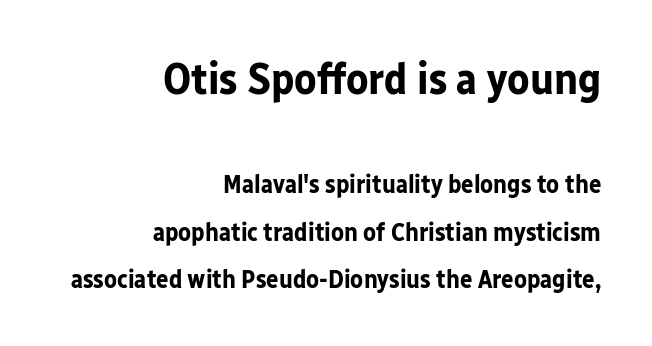
{"serif": "no", "italic": "no", "bold": "yes", "weight": "bold", "width": "normal", "stroke_contrast": "low", "x_height": "medium", "monospaced": "no", "underline": "no", "align": "right", "line_spacing_ratio": 1.81, "letter_spacing": "normal", "letter_spacing_em": 0.0, "larger_block": "first", "size_ratio": 1.73, "glyph_px": 45}
